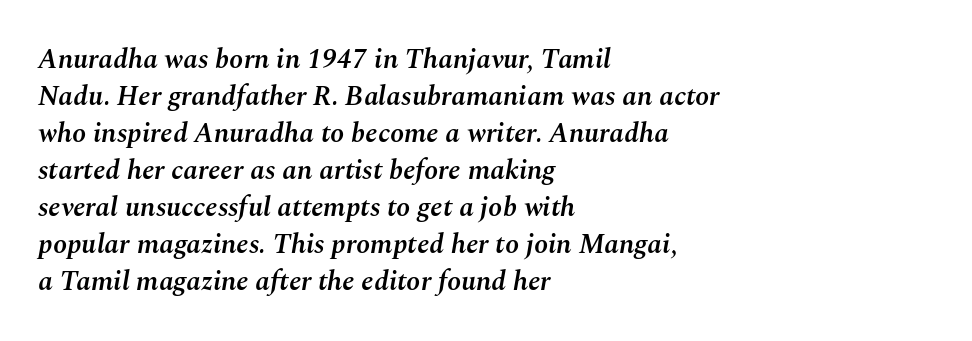
{"italic": "yes", "lean": "right", "slant_degrees": 10, "bold": "semi", "weight": "semibold", "width": "normal", "stroke_contrast": "medium", "x_height": "medium", "monospaced": "no", "underline": "no", "align": "left", "line_spacing": "normal", "line_spacing_ratio": 1.32, "letter_spacing": "normal", "letter_spacing_em": 0.0, "glyph_px": 28}
